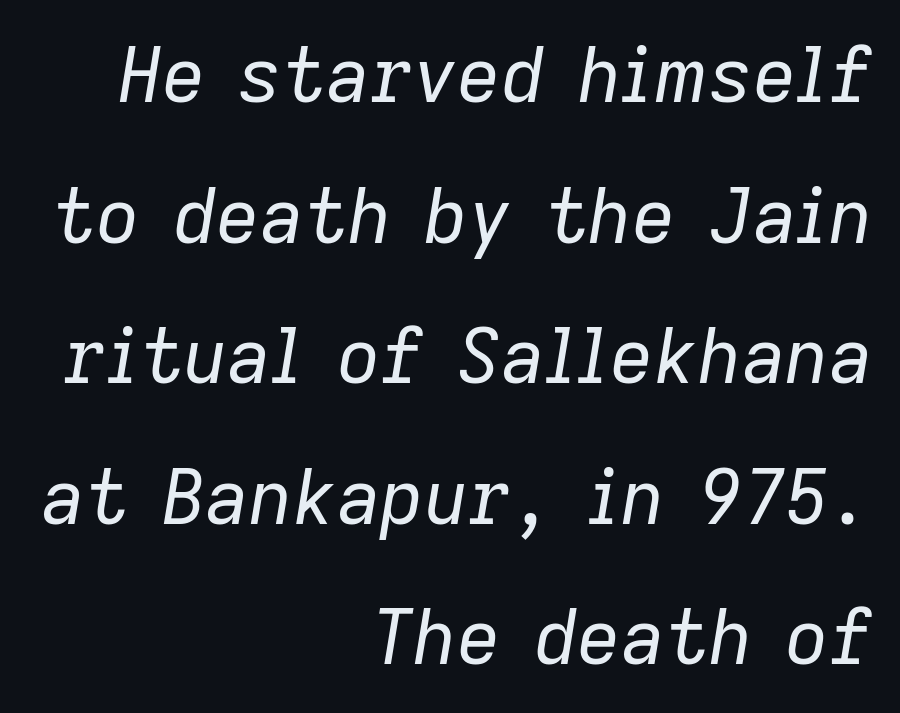
The image shows 76 px regular-weight type, italic (leaning right); set right-aligned, line spacing 1.85x, normal letter spacing, not underlined; low stroke contrast and a medium x-height.
